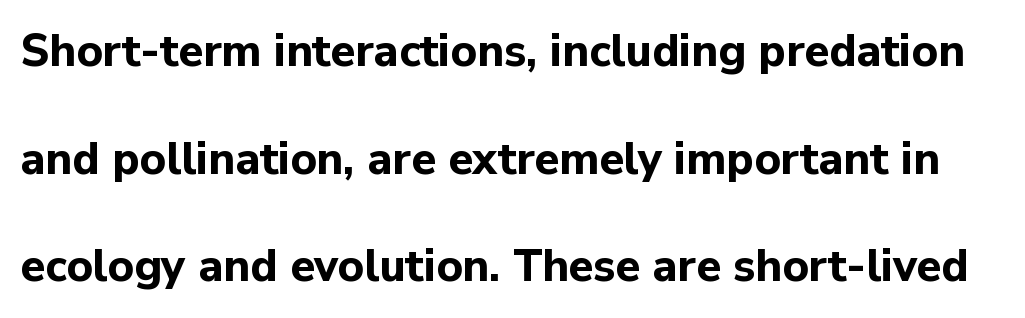
Q: Is the text bold? A: Yes.
Q: Is the text italic (slanted)? A: No, it is upright.
Q: Is the typeface a serif or a sans-serif typeface? A: Sans-serif.
Q: Is the text underlined? A: No.
Q: Is the spacing between letters normal or unusually wide? A: Normal.
Q: Is the spacing between lines tight, normal or loose? A: Loose.
Q: Width (condensed, normal, or wide)? A: Normal.
Q: Stroke contrast? A: Low.
Q: x-height? A: Medium.
Q: Monospaced? A: No.
